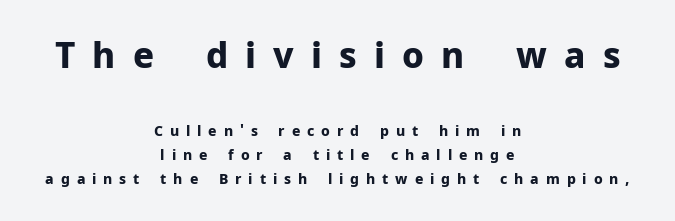
The image shows 35 px bold sans-serif type, upright; set centered, line spacing 1.73x, unusually wide letter spacing (+0.49 em), not underlined; the first (top) block is 2.5x larger; low stroke contrast and a medium x-height.
